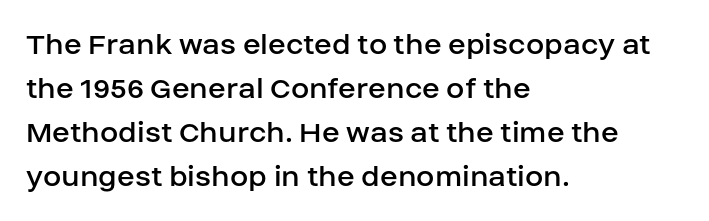
The image shows 33 px regular-weight sans-serif type, upright; set left-aligned, normal line spacing (1.33x), normal letter spacing, not underlined; low stroke contrast and a large x-height.
